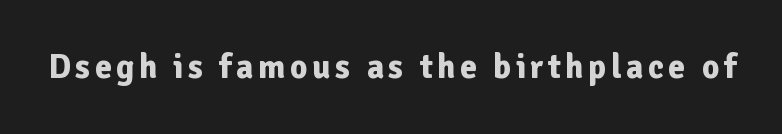
The image shows 34 px bold sans-serif type, upright; set not underlined; low stroke contrast and a medium x-height.
